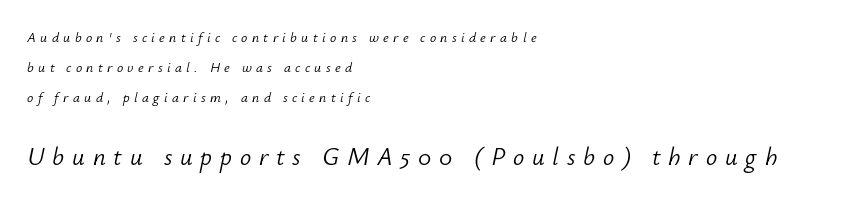
The image shows 25 px text type, italic (leaning right); set left-aligned, loose line spacing (2.16x), unusually wide letter spacing (+0.31 em), not underlined; the second (bottom) block is 1.79x larger.
